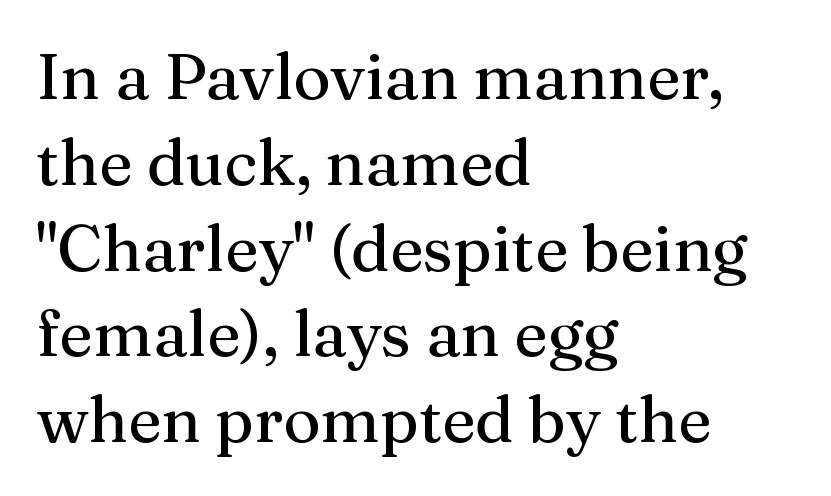
Q: Is the text italic (slanted)? A: No, it is upright.
Q: Is the typeface a serif or a sans-serif typeface? A: Serif.
Q: Is the text underlined? A: No.
Q: How is the paragraph aligned? A: Left-aligned.
Q: Is the spacing between letters normal or unusually wide? A: Normal.
Q: Is the spacing between lines tight, normal or loose? A: Normal.
Q: Width (condensed, normal, or wide)? A: Normal.
Q: Stroke contrast? A: Medium.
Q: x-height? A: Medium.
Q: Monospaced? A: No.
